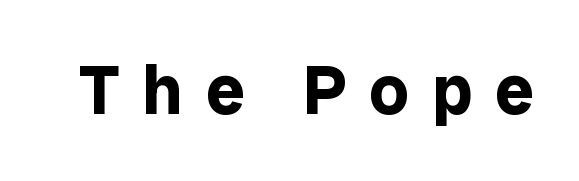
Q: Is the text bold? A: Yes.
Q: Is the text italic (slanted)? A: No, it is upright.
Q: Is the typeface a serif or a sans-serif typeface? A: Sans-serif.
Q: Is the text underlined? A: No.
Q: Is the spacing between letters normal or unusually wide? A: Unusually wide.
Q: Width (condensed, normal, or wide)? A: Normal.
Q: Stroke contrast? A: Low.
Q: x-height? A: Medium.
Q: Monospaced? A: No.
